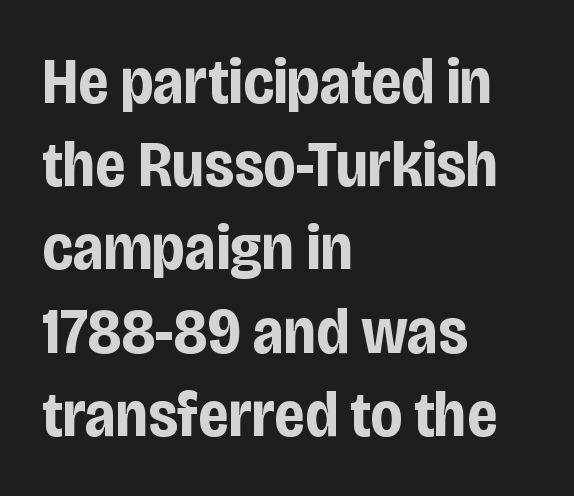
{"serif": "no", "italic": "no", "bold": "yes", "weight": "bold", "width": "condensed", "stroke_contrast": "low", "x_height": "large", "monospaced": "no", "underline": "no", "align": "left", "line_spacing": "normal", "line_spacing_ratio": 1.28, "letter_spacing": "normal", "letter_spacing_em": 0.0, "glyph_px": 65}
